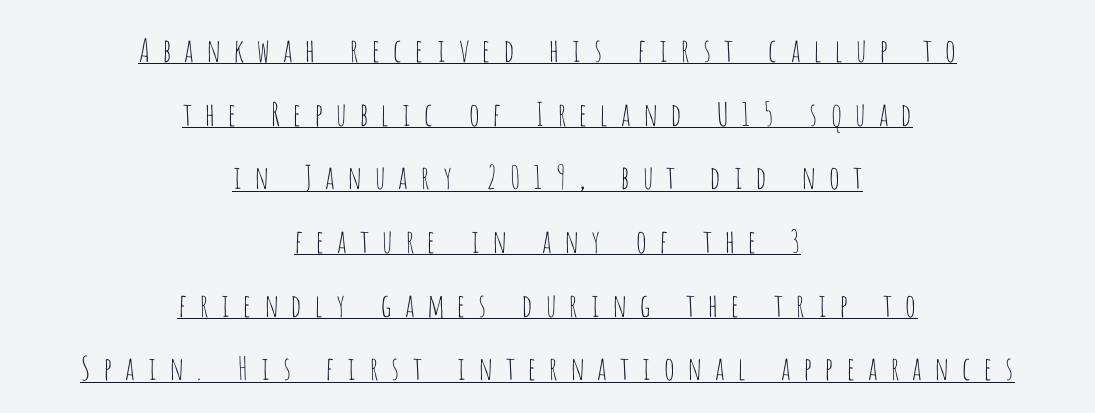
{"serif": "no", "italic": "no", "bold": "no", "weight": "thin", "width": "condensed", "stroke_contrast": "low", "x_height": "large", "monospaced": "no", "underline": "yes", "align": "center", "line_spacing": "loose", "line_spacing_ratio": 1.99, "letter_spacing": "wide", "letter_spacing_em": 0.35, "glyph_px": 32}
